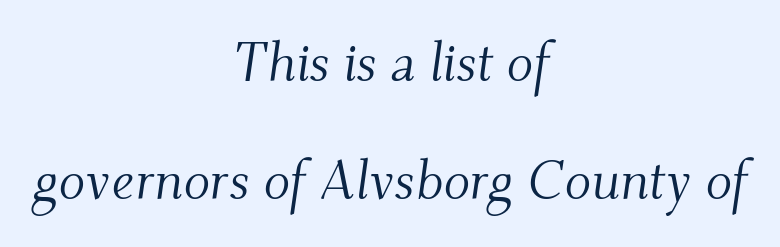
{"serif": "yes", "italic": "yes", "lean": "right", "slant_degrees": 9, "bold": "no", "weight": "light", "width": "normal", "stroke_contrast": "medium", "x_height": "small", "monospaced": "no", "underline": "no", "align": "center", "line_spacing": "loose", "line_spacing_ratio": 2.14, "letter_spacing": "normal", "letter_spacing_em": 0.0, "glyph_px": 55}
